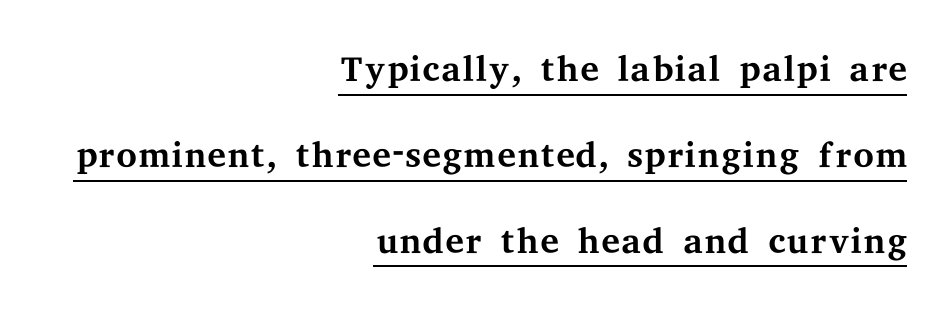
{"serif": "yes", "italic": "no", "bold": "no", "weight": "regular", "width": "wide", "stroke_contrast": "medium", "x_height": "medium", "monospaced": "no", "underline": "yes", "align": "right", "line_spacing": "normal", "line_spacing_ratio": 1.62, "letter_spacing": "normal", "letter_spacing_em": 0.0, "glyph_px": 53}
